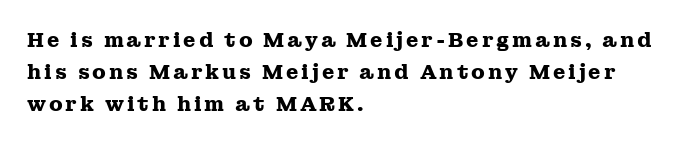
Line beginnings align vertically; line endings do not. Has an underline been added? It has not. Stroke thickness is high; the sample reads as a true bold. The space between consecutive lines is moderate.
